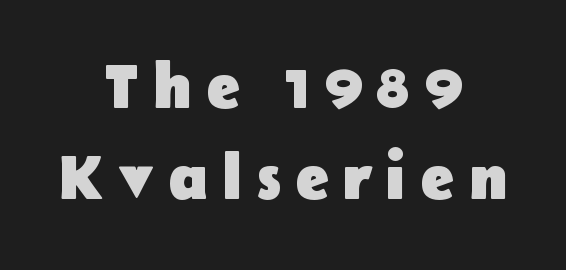
{"serif": "no", "italic": "no", "bold": "yes", "weight": "heavy", "width": "normal", "stroke_contrast": "low", "x_height": "medium", "monospaced": "no", "underline": "no", "align": "center", "line_spacing": "normal", "line_spacing_ratio": 1.42, "letter_spacing": "wide", "letter_spacing_em": 0.22, "glyph_px": 64}
